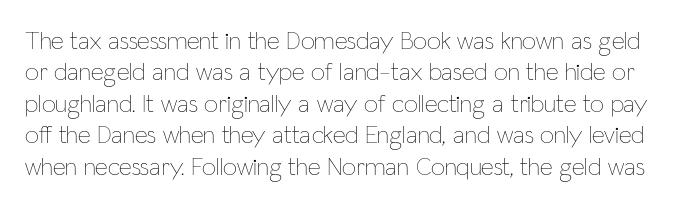
The image shows 25 px text type, upright; set normal line spacing (1.26x), normal letter spacing, not underlined.
